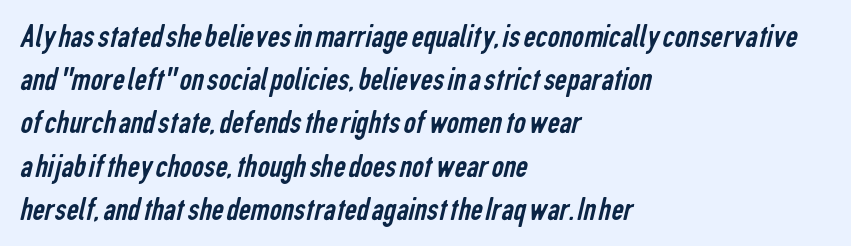
Q: Is the text bold? A: No.
Q: Is the typeface a serif or a sans-serif typeface? A: Sans-serif.
Q: Is the text underlined? A: No.
Q: How is the paragraph aligned? A: Left-aligned.
Q: Is the spacing between letters normal or unusually wide? A: Normal.
Q: Is the spacing between lines tight, normal or loose? A: Normal.
Q: Width (condensed, normal, or wide)? A: Condensed.
Q: Stroke contrast? A: Low.
Q: x-height? A: Medium.
Q: Monospaced? A: No.
